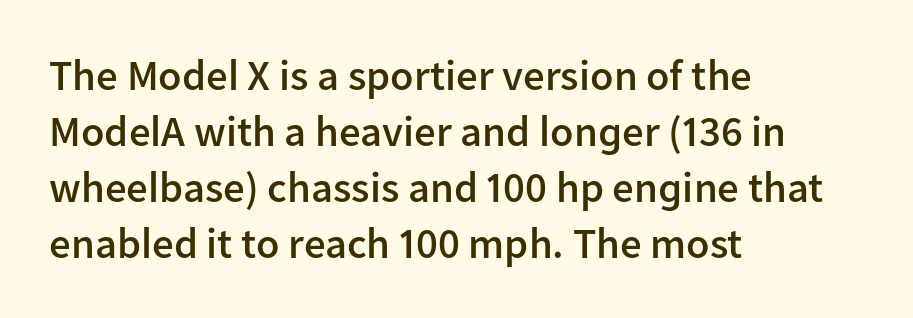
Q: Is the text bold? A: Semi-bold.
Q: Is the text italic (slanted)? A: No, it is upright.
Q: Is the typeface a serif or a sans-serif typeface? A: Sans-serif.
Q: Is the text underlined? A: No.
Q: How is the paragraph aligned? A: Left-aligned.
Q: Is the spacing between letters normal or unusually wide? A: Normal.
Q: Is the spacing between lines tight, normal or loose? A: Normal.
Q: Width (condensed, normal, or wide)? A: Normal.
Q: Stroke contrast? A: Low.
Q: x-height? A: Medium.
Q: Monospaced? A: No.
